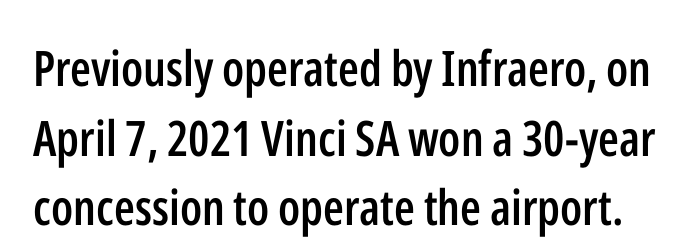
The image shows 49 px semibold, condensed sans-serif type, upright; set normal line spacing (1.42x), normal letter spacing, not underlined; low stroke contrast and a medium x-height.
